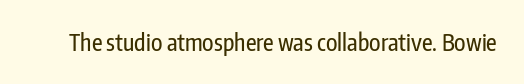
{"italic": "no", "underline": "no", "letter_spacing": "normal", "letter_spacing_em": 0.0, "glyph_px": 23}
